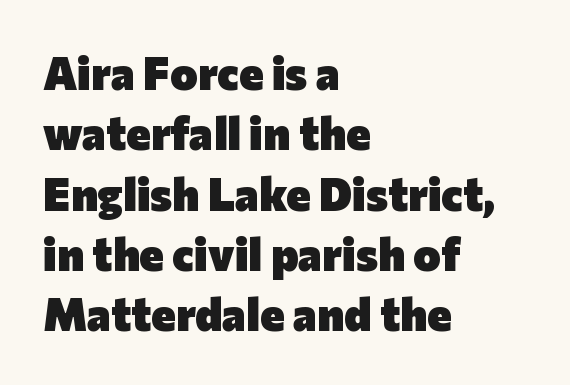
Serifs: no, the terminals of the letterforms are clean. Spacing verdict: proportional, widths tailored to each character. Visually the block forms a straight wall on the left and a jagged coastline on the right. Vertically, the passage feels balanced, rows spaced as you'd expect. Letter spacing: default.
